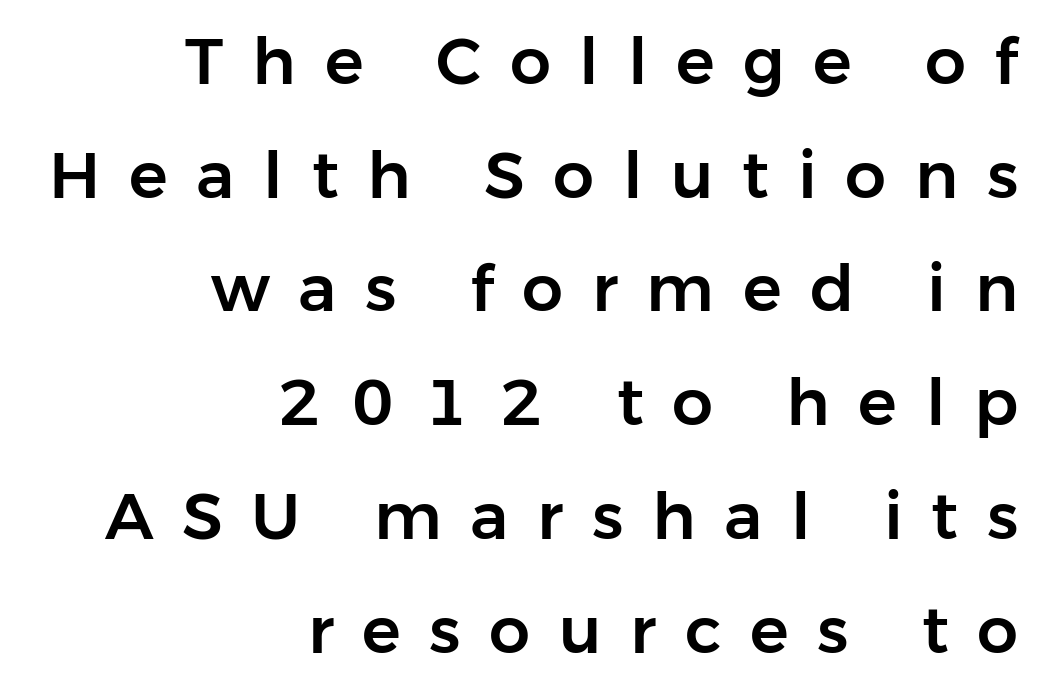
Q: Is the text italic (slanted)? A: No, it is upright.
Q: Is the typeface a serif or a sans-serif typeface? A: Sans-serif.
Q: Is the text underlined? A: No.
Q: How is the paragraph aligned? A: Right-aligned.
Q: Is the spacing between letters normal or unusually wide? A: Unusually wide.
Q: Width (condensed, normal, or wide)? A: Normal.
Q: Stroke contrast? A: Low.
Q: x-height? A: Medium.
Q: Monospaced? A: No.
